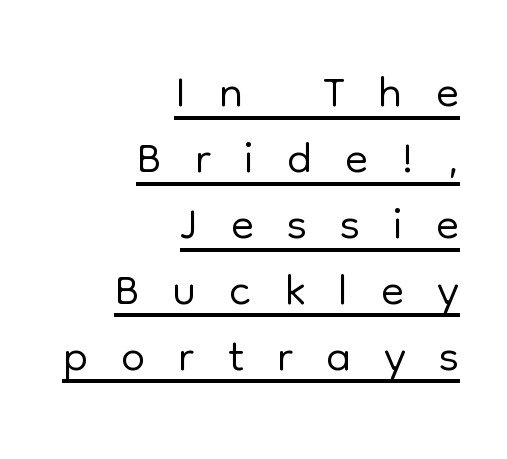
The image shows 68 px light sans-serif type, upright; set right-aligned, tight line spacing (0.97x), unusually wide letter spacing (+0.49 em), underlined; low stroke contrast and a medium x-height.
